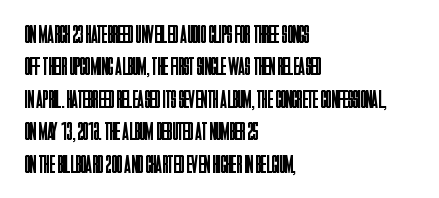
The words here are not underlined. Whoever set this chose a conventional vertical rhythm. Honestly, the letter spacing is just normal — you wouldn't notice it. Tall strokes in this sample are plumb rather than angled. Compared with a centered layout, this one pins lines to the left instead. The weight tops out at a normal text grade.
